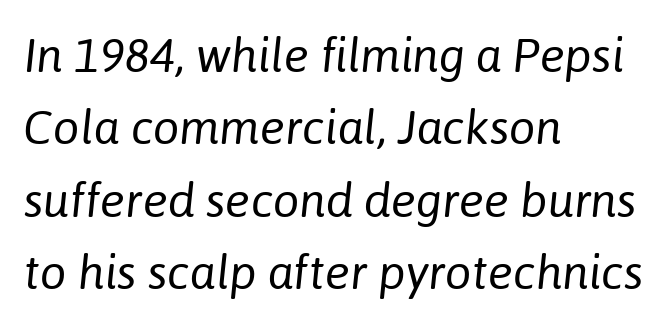
A typesetter would call this leading conventional body-copy spacing. The characters are drawn with everyday or finer stroke widths. The lines in this sample share a left origin and differ only in where they stop. The tracking reads as untouched default to a designer's eye. Do the characters align in a grid? No, the font is proportional. Check under the words: just untouched page.
